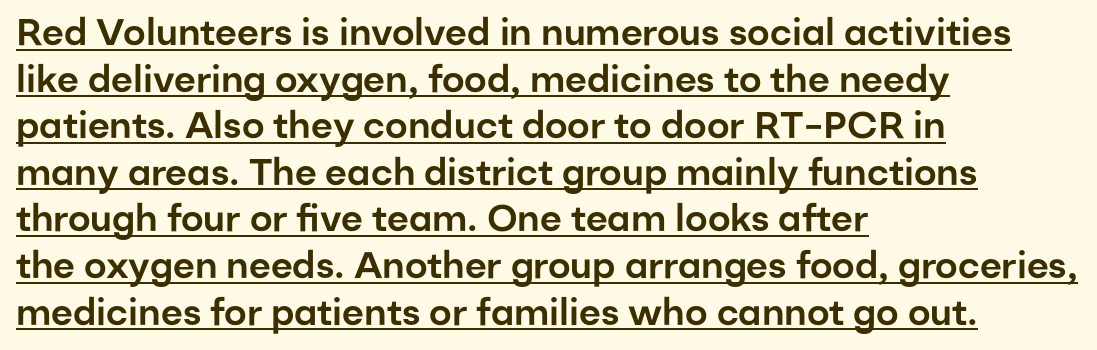
The line texture is even and compact thanks to regular tracking. Style check: upright. Each letter keeps its own natural width here, so spacing adapts to shape. If you measured baseline to baseline, you'd find a middling distance.
